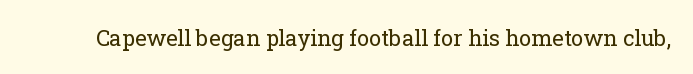
The image shows 22 px text type, upright; set normal letter spacing, not underlined.
